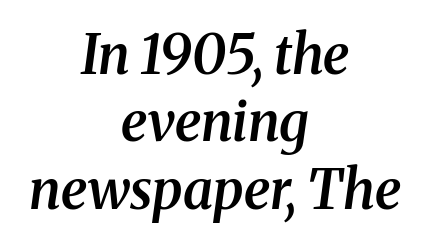
Q: Is the text bold? A: Semi-bold.
Q: Is the text italic (slanted)? A: Yes, it leans right by about 8 degrees.
Q: Is the typeface a serif or a sans-serif typeface? A: Serif.
Q: Is the text underlined? A: No.
Q: How is the paragraph aligned? A: Centered.
Q: Is the spacing between letters normal or unusually wide? A: Normal.
Q: Is the spacing between lines tight, normal or loose? A: Normal.
Q: Width (condensed, normal, or wide)? A: Normal.
Q: Stroke contrast? A: Medium.
Q: x-height? A: Medium.
Q: Monospaced? A: No.
